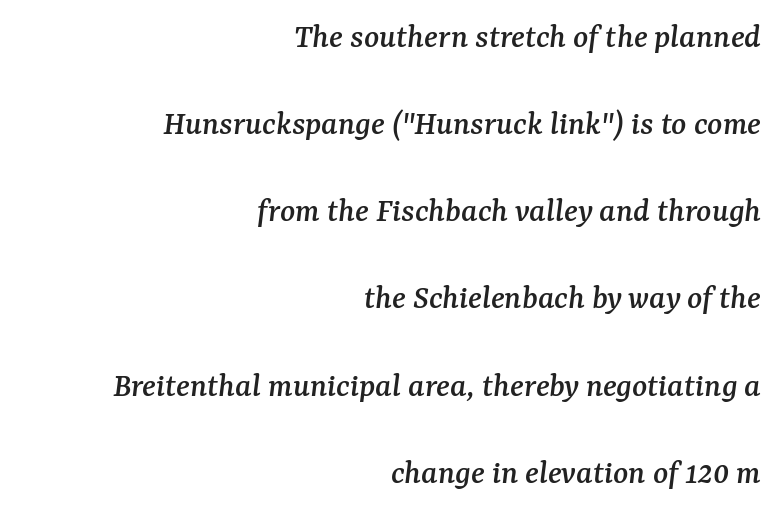
The image shows 35 px serif type, italic (leaning right); set right-aligned, loose line spacing (2.49x), normal letter spacing, not underlined; medium stroke contrast and a medium x-height.
